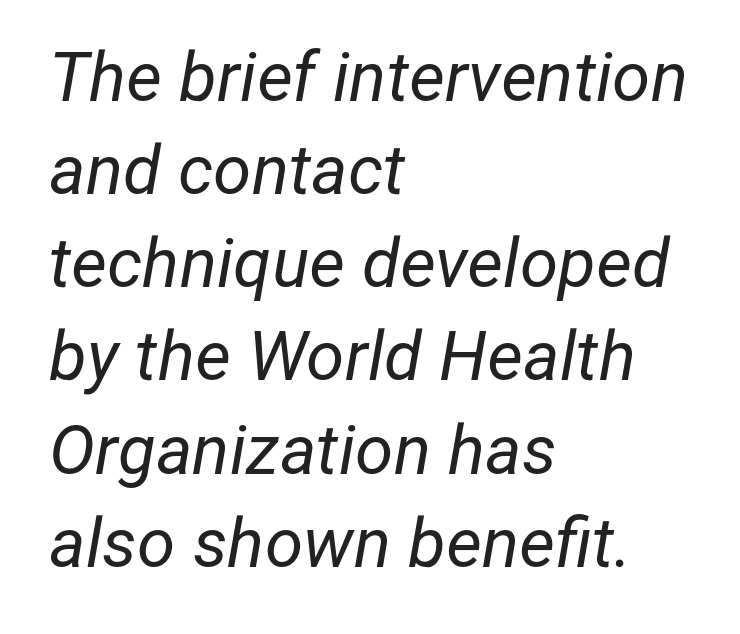
Q: Is the text bold? A: No.
Q: Is the text italic (slanted)? A: Yes, it leans right by about 12 degrees.
Q: Is the text underlined? A: No.
Q: How is the paragraph aligned? A: Left-aligned.
Q: Is the spacing between letters normal or unusually wide? A: Normal.
Q: Is the spacing between lines tight, normal or loose? A: Normal.
Q: Width (condensed, normal, or wide)? A: Normal.
Q: Stroke contrast? A: Low.
Q: x-height? A: Medium.
Q: Monospaced? A: No.
